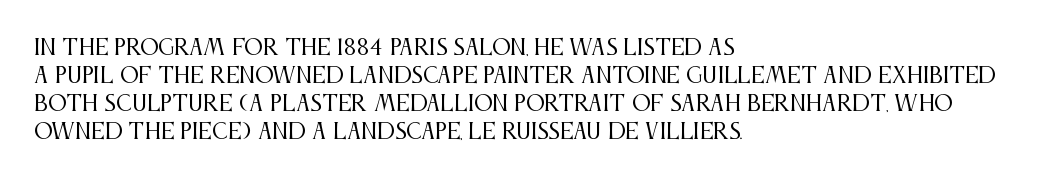
{"italic": "no", "bold": "no", "underline": "no", "align": "left", "line_spacing": "normal", "line_spacing_ratio": 1.34, "letter_spacing": "normal", "letter_spacing_em": 0.0, "glyph_px": 21}
